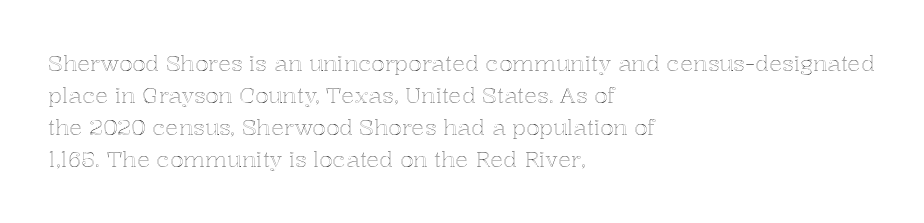
Q: Is the text italic (slanted)? A: No, it is upright.
Q: Is the text underlined? A: No.
Q: How is the paragraph aligned? A: Left-aligned.
Q: Is the spacing between letters normal or unusually wide? A: Normal.
Q: Is the spacing between lines tight, normal or loose? A: Normal.
